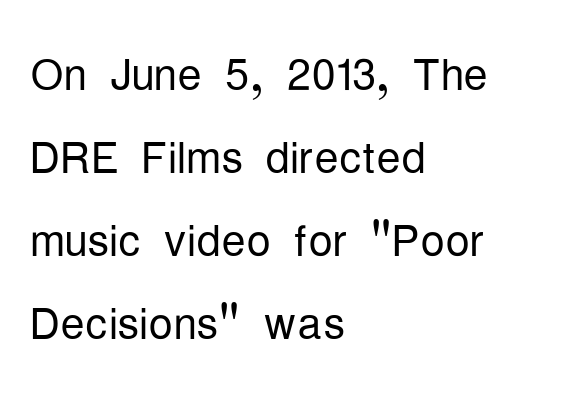
The image shows 61 px light, condensed sans-serif type, upright; set left-aligned, normal line spacing (1.36x), normal letter spacing, not underlined; low stroke contrast and a medium x-height.
